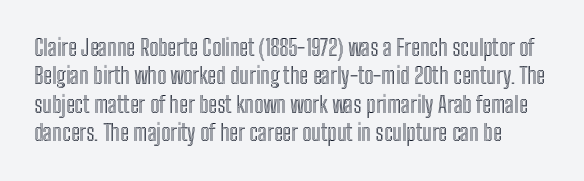
Q: Is the text italic (slanted)? A: No, it is upright.
Q: Is the text underlined? A: No.
Q: Is the spacing between letters normal or unusually wide? A: Normal.
Q: Is the spacing between lines tight, normal or loose? A: Normal.
